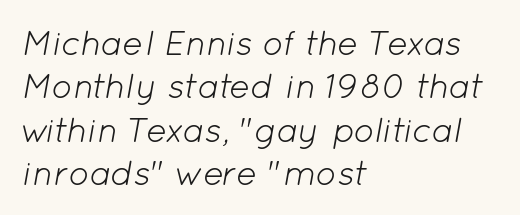
The font sits on the lighter half of the weight spectrum, regular included. Note the varied advance widths — an 'i' is clearly narrower than an 'm'. Between one letter and the next there's only the usual sliver of space. The paragraph has a hard left edge and a soft right edge.
